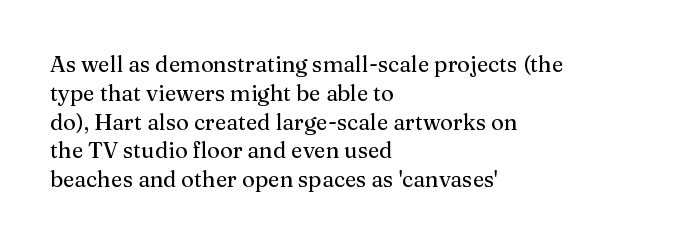
{"italic": "no", "underline": "no", "align": "left", "line_spacing": "normal", "line_spacing_ratio": 1.31, "letter_spacing": "normal", "letter_spacing_em": 0.0, "glyph_px": 22}
